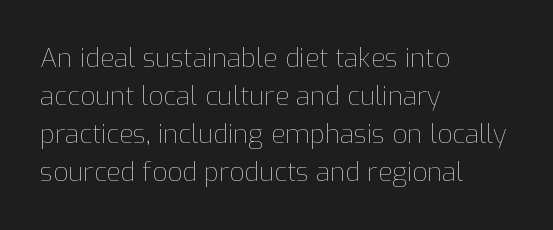
{"italic": "no", "bold": "no", "underline": "no", "align": "left", "line_spacing": "normal", "line_spacing_ratio": 1.46, "letter_spacing": "normal", "letter_spacing_em": 0.0, "glyph_px": 26}
